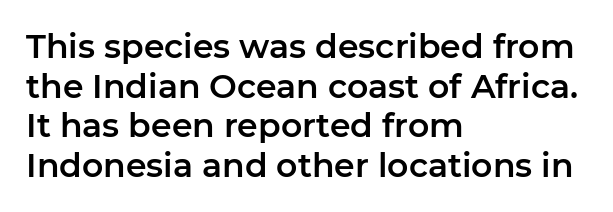
Examine the stroke ends and you'll find no serifs. Is the letter spacing exaggerated? No — it looks like the ordinary default. These lines stack with their left ends in a neat column. Nope, not italic — everything's standing straight. Underlining? Definitely not there.
